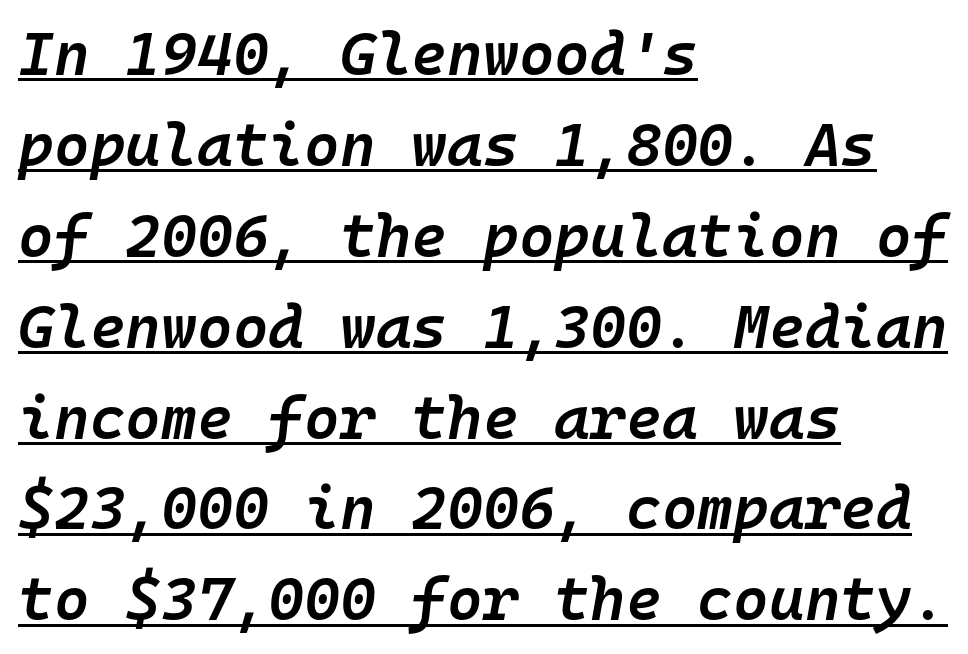
Q: Is the text bold? A: Semi-bold.
Q: Is the text italic (slanted)? A: Yes, it leans right by about 10 degrees.
Q: Is the text underlined? A: Yes.
Q: How is the paragraph aligned? A: Left-aligned.
Q: Is the spacing between letters normal or unusually wide? A: Normal.
Q: Is the spacing between lines tight, normal or loose? A: Normal.
Q: Width (condensed, normal, or wide)? A: Normal.
Q: Stroke contrast? A: Low.
Q: x-height? A: Medium.
Q: Monospaced? A: Yes.
